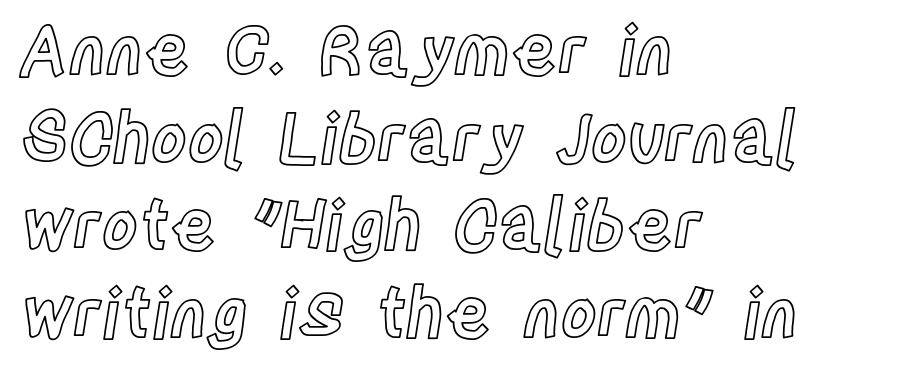
{"width": "condensed", "x_height": "large", "monospaced": "no", "underline": "no", "align": "left", "line_spacing": "normal", "line_spacing_ratio": 1.27, "letter_spacing": "normal", "letter_spacing_em": 0.0, "glyph_px": 69}
